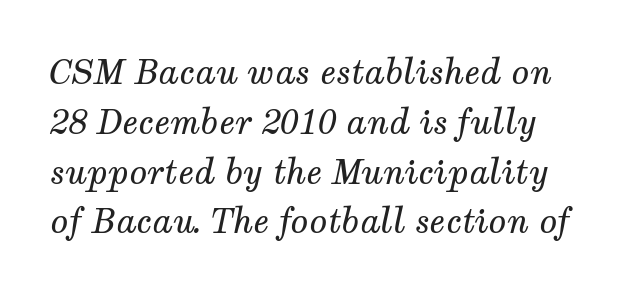
Q: Is the text bold? A: No.
Q: Is the text italic (slanted)? A: Yes, it leans right by about 12 degrees.
Q: Is the typeface a serif or a sans-serif typeface? A: Serif.
Q: Is the text underlined? A: No.
Q: Is the spacing between letters normal or unusually wide? A: Normal.
Q: Is the spacing between lines tight, normal or loose? A: Normal.
Q: Width (condensed, normal, or wide)? A: Normal.
Q: Stroke contrast? A: Medium.
Q: x-height? A: Medium.
Q: Monospaced? A: No.
